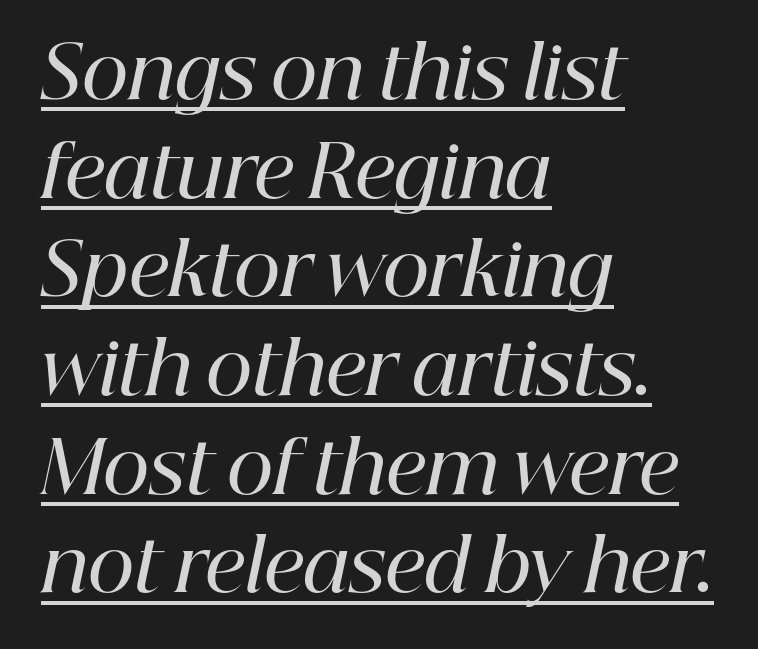
The image shows 72 px semibold serif type, italic (leaning right); set left-aligned, normal line spacing (1.37x), normal letter spacing, underlined; high stroke contrast and a medium x-height.
